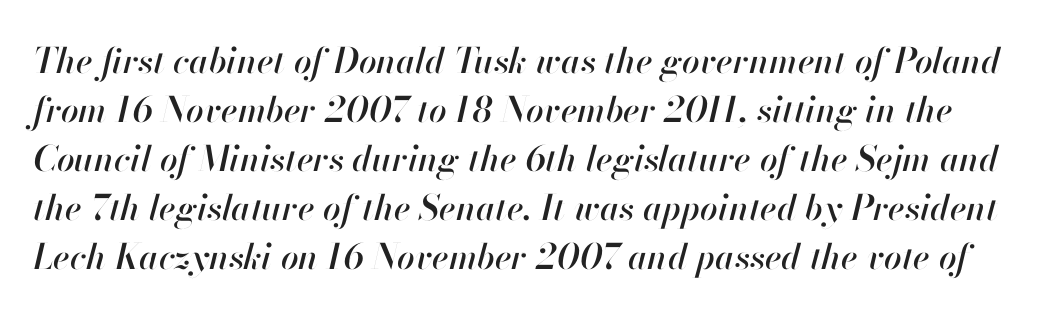
{"italic": "yes", "lean": "right", "slant_degrees": 13, "width": "normal", "stroke_contrast": "high", "x_height": "small", "monospaced": "no", "underline": "no", "line_spacing": "normal", "line_spacing_ratio": 1.4, "letter_spacing": "normal", "letter_spacing_em": 0.0, "glyph_px": 35}
